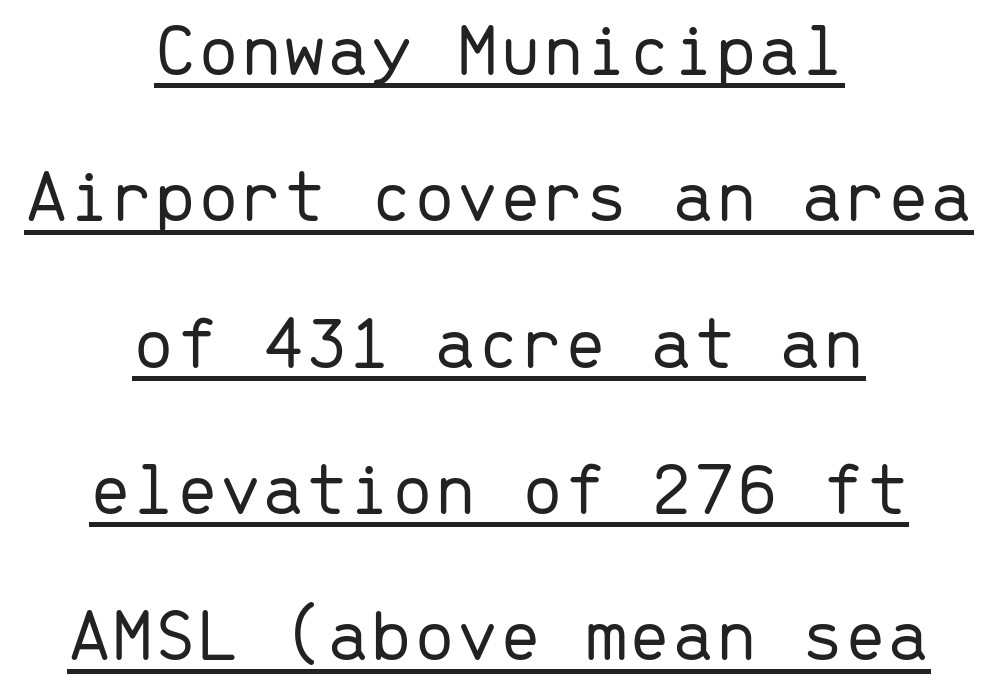
The rendering keeps characters at their native spacing. The rendering uses typewriter-style spacing with identical character cells. Successive baselines arrive slowly, with a big drop between each. This rendering features underlined lettering. Style check: upright.
